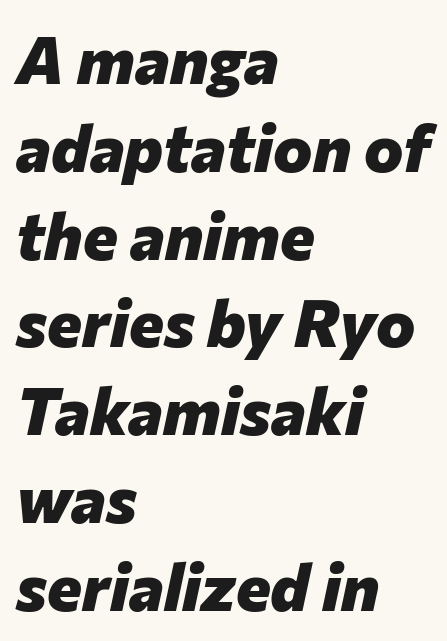
Q: Is the text bold? A: Yes.
Q: Is the text italic (slanted)? A: Yes, it leans right by about 12 degrees.
Q: Is the text underlined? A: No.
Q: How is the paragraph aligned? A: Left-aligned.
Q: Is the spacing between letters normal or unusually wide? A: Normal.
Q: Is the spacing between lines tight, normal or loose? A: Normal.
Q: Width (condensed, normal, or wide)? A: Normal.
Q: Stroke contrast? A: Low.
Q: x-height? A: Medium.
Q: Monospaced? A: No.
